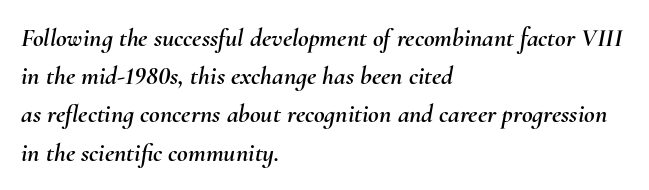
Lines of text with bare space underneath. The letters are slanted; this is an italic face. Each word holds together tightly as a unit, with standard inter-letter gaps. Does the leading feel generous? No, just average. The rendering anchors every line to the left-hand side.
